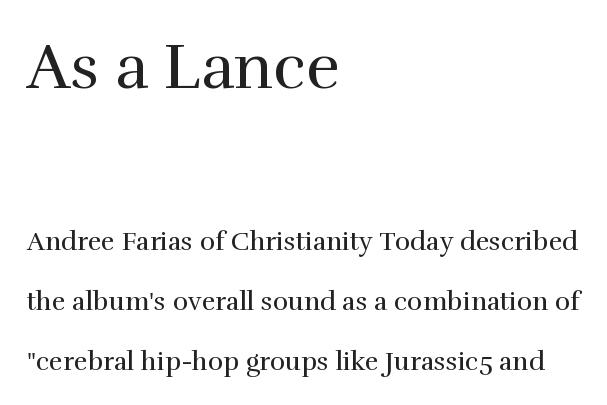
The image shows 64 px regular-weight serif type, upright; set left-aligned, loose line spacing (2.3x), normal letter spacing, not underlined; the first (top) block is 2.46x larger; high stroke contrast and a medium x-height.
